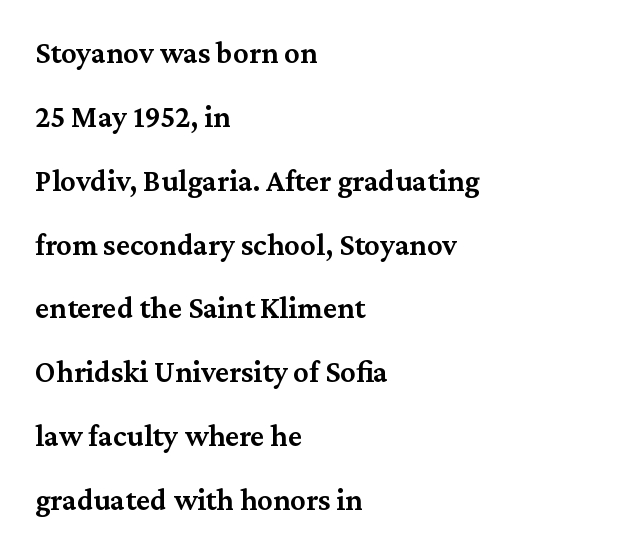
Stroke thickness is moderately raised; the sample reads as semibold. The typography opts for an upright posture over an oblique one. Is this a fixed-width face? No — the glyphs have proportional, varying widths. Reading down the block, your eye returns to a fixed left position each line. The rendering keeps characters at their native spacing.
